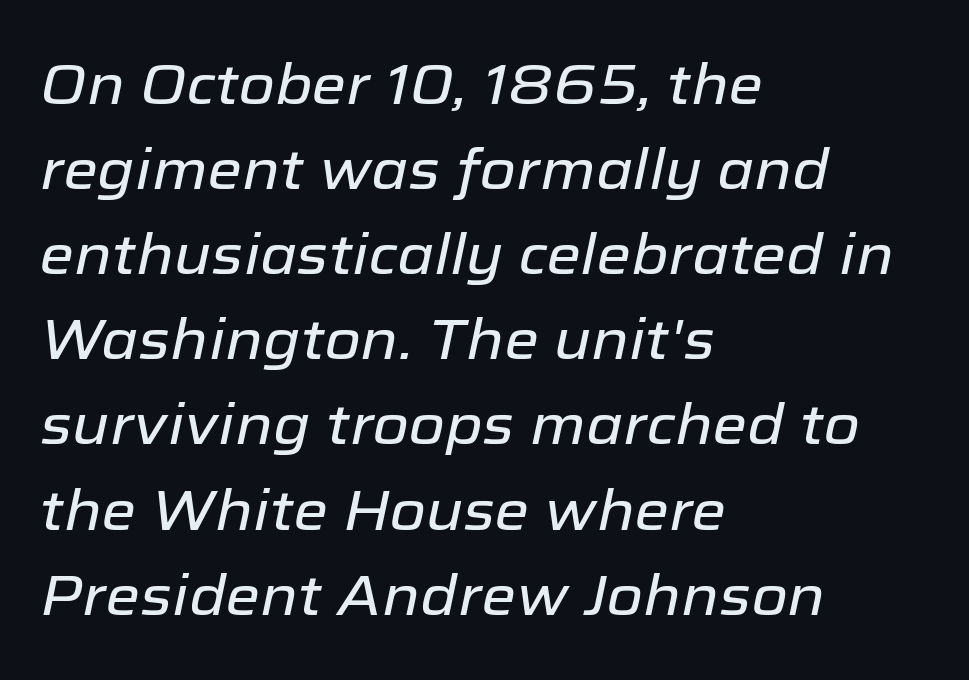
Is this a fixed-width face? No — the glyphs have proportional, varying widths. There is no visible air inserted between adjacent glyphs. A clean baseline with only descenders dipping below it. It's the slanting kind of type. Regarding leading, the lines here are spaced in the standard way.
